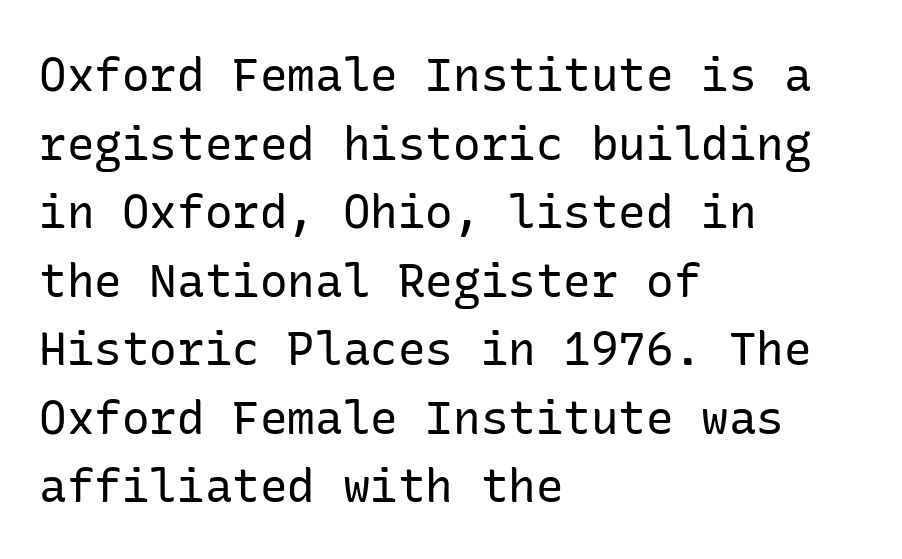
The lettering holds an erect, upright posture throughout. Does the type have serifs? No, each stem ends abruptly. The gap between lines stays unmarked. These glyphs show unthickened strokes, regular width or finer. Alignment: flush left. Quick note: interline space is typical.
